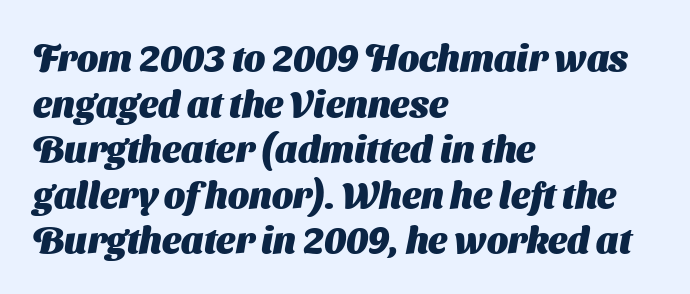
The image shows 37 px heavy sans-serif type; set left-aligned, line spacing 1.23x, normal letter spacing, not underlined; medium stroke contrast and a medium x-height.
